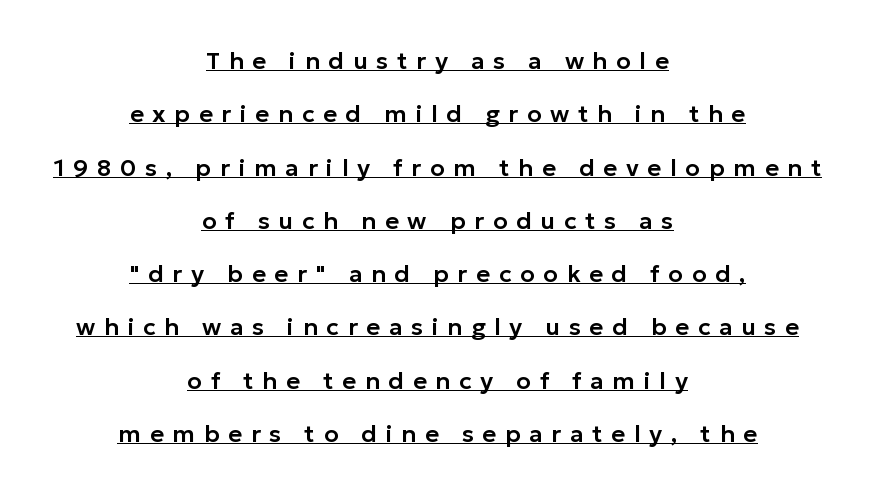
Q: Is the text italic (slanted)? A: No, it is upright.
Q: Is the text underlined? A: Yes.
Q: How is the paragraph aligned? A: Centered.
Q: Is the spacing between letters normal or unusually wide? A: Unusually wide.
Q: Is the spacing between lines tight, normal or loose? A: Loose.
